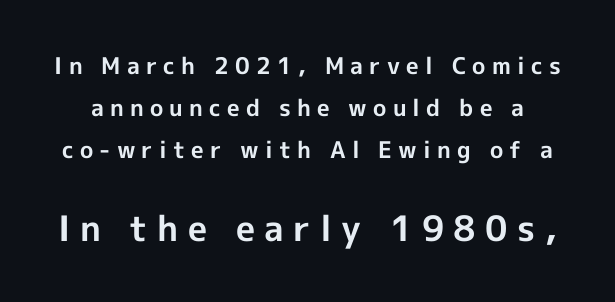
Size hierarchy here favors the trailing block over the leading one. Underline: absent. The rendering uses natural spacing where letterforms have individual widths. Does the type have serifs? No, each stem ends abruptly.
